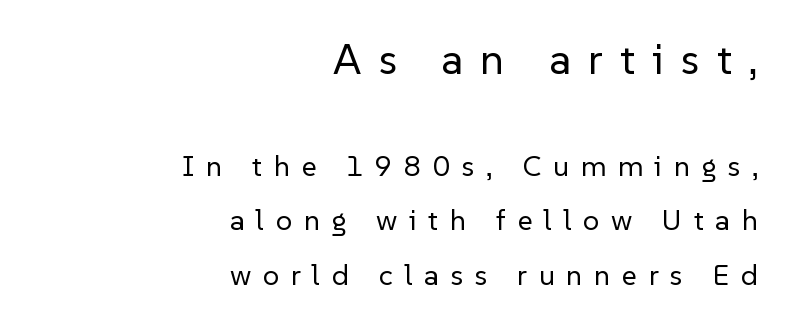
The image shows 43 px regular-weight sans-serif type, upright; set right-aligned, line spacing 1.89x, unusually wide letter spacing (+0.4 em), not underlined; the first (top) block is 1.48x larger; low stroke contrast and a medium x-height.
